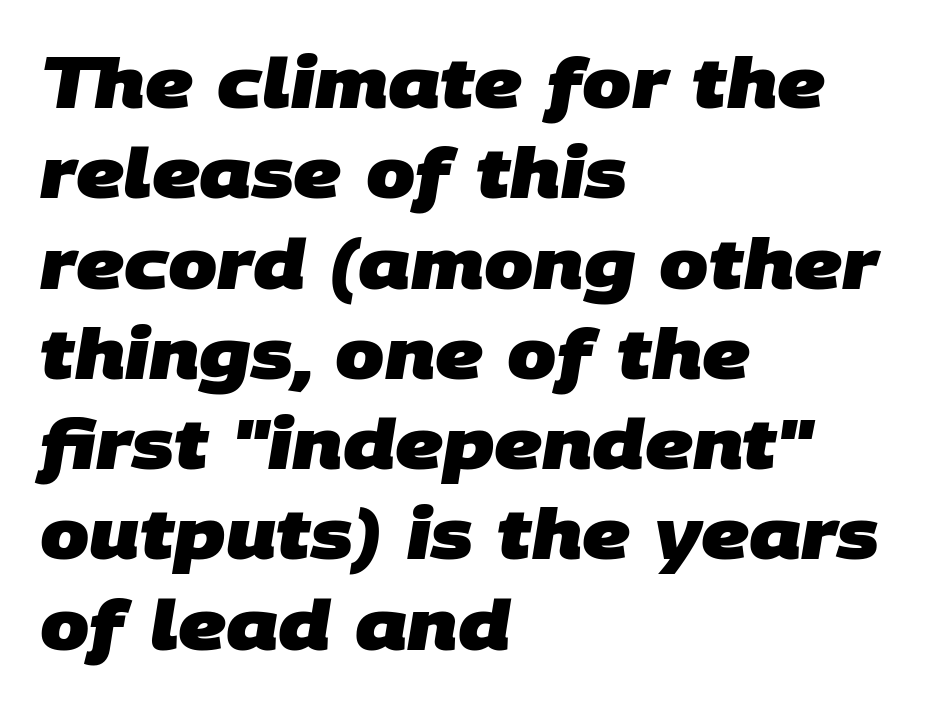
Compared with typical paragraphs, the rows here are spaced about the same. Is the type bold? Yes — the strokes are clearly thick and heavy. Default kerning and tracking; the words read as compact shapes. Do the characters align in a grid? No, the font is proportional. Layout note: lines flush left.
